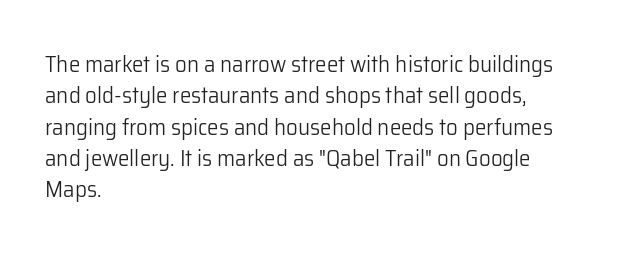
The image shows 23 px text type, upright; set left-aligned, normal line spacing (1.36x), normal letter spacing, not underlined.
